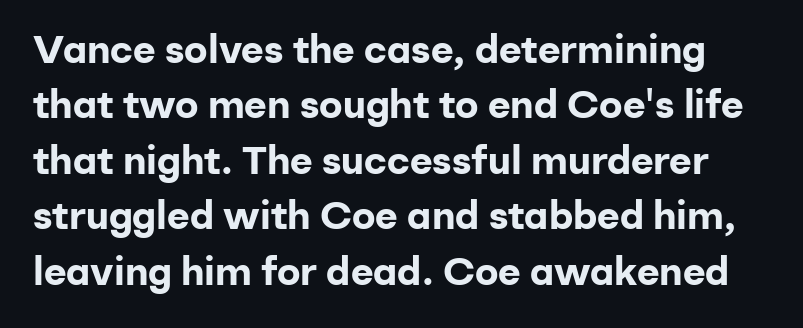
The type sits square on the baseline with zero lean. A sans-serif font was chosen for this passage. Honestly, there is no underline to notice here at all. Whoever set this chose a conventional vertical rhythm. Is this a fixed-width face? No — the glyphs have proportional, varying widths. The typesetting leans heavy: a genuine bold.
